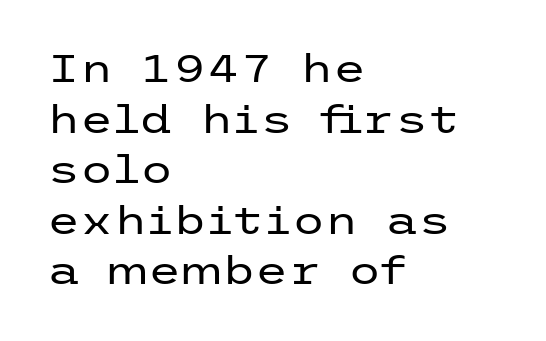
Q: Is the text bold? A: No.
Q: Is the text italic (slanted)? A: No, it is upright.
Q: Is the typeface a serif or a sans-serif typeface? A: Sans-serif.
Q: Is the text underlined? A: No.
Q: How is the paragraph aligned? A: Left-aligned.
Q: Is the spacing between letters normal or unusually wide? A: Normal.
Q: Is the spacing between lines tight, normal or loose? A: Normal.
Q: Width (condensed, normal, or wide)? A: Wide.
Q: Stroke contrast? A: Low.
Q: x-height? A: Medium.
